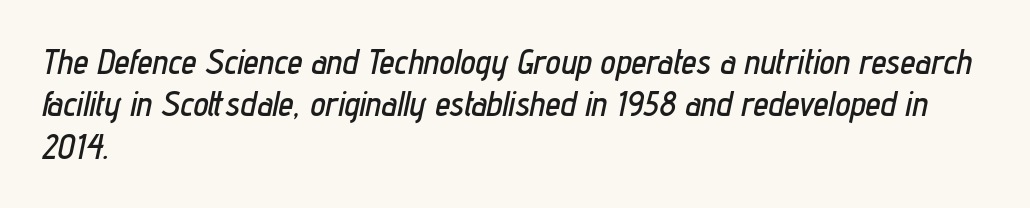
Q: Is the text italic (slanted)? A: Yes, it leans right by about 12 degrees.
Q: Is the text underlined? A: No.
Q: How is the paragraph aligned? A: Left-aligned.
Q: Is the spacing between letters normal or unusually wide? A: Normal.
Q: Is the spacing between lines tight, normal or loose? A: Normal.
Q: Width (condensed, normal, or wide)? A: Condensed.
Q: Stroke contrast? A: Low.
Q: x-height? A: Medium.
Q: Monospaced? A: No.
